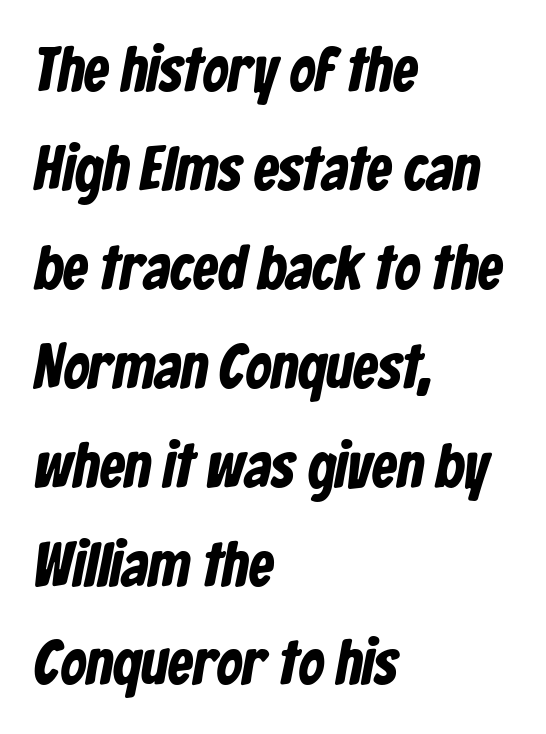
Q: Is the text bold? A: Yes.
Q: Is the typeface a serif or a sans-serif typeface? A: Sans-serif.
Q: Is the text underlined? A: No.
Q: How is the paragraph aligned? A: Left-aligned.
Q: Is the spacing between letters normal or unusually wide? A: Normal.
Q: Is the spacing between lines tight, normal or loose? A: Normal.
Q: Width (condensed, normal, or wide)? A: Condensed.
Q: Stroke contrast? A: Low.
Q: x-height? A: Medium.
Q: Monospaced? A: No.
